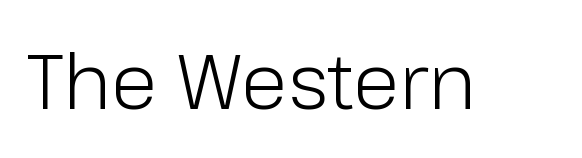
The image shows 76 px light sans-serif type, upright; set normal letter spacing, not underlined; low stroke contrast and a medium x-height.
